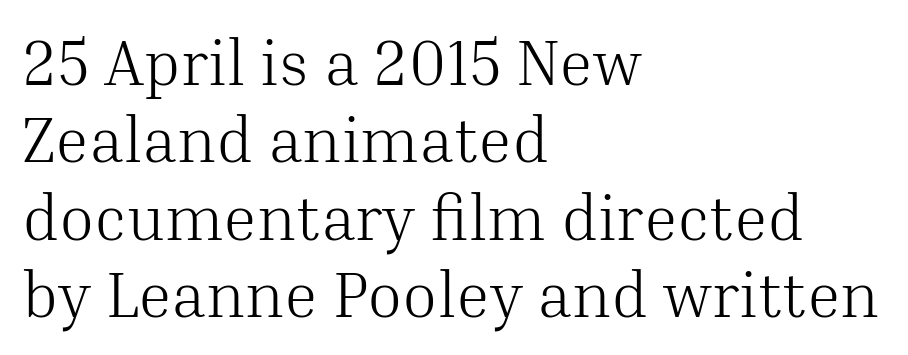
Weight: regular or lighter. Line starts are locked; line ends wander. Regarding serifs, this sample has them. This sample uses an upright cut, with every glyph sitting square on the baseline. These lines are rendered in a variable-pitch font.
